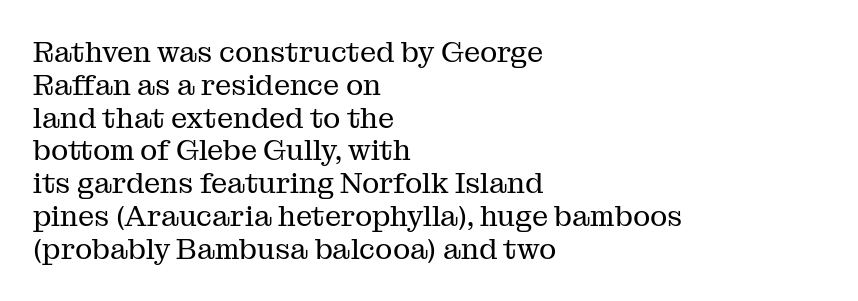
{"serif": "yes", "italic": "no", "bold": "no", "weight": "regular", "width": "normal", "stroke_contrast": "medium", "x_height": "medium", "monospaced": "no", "underline": "no", "align": "left", "line_spacing": "tight", "line_spacing_ratio": 1.13, "letter_spacing": "normal", "letter_spacing_em": 0.0, "glyph_px": 29}
